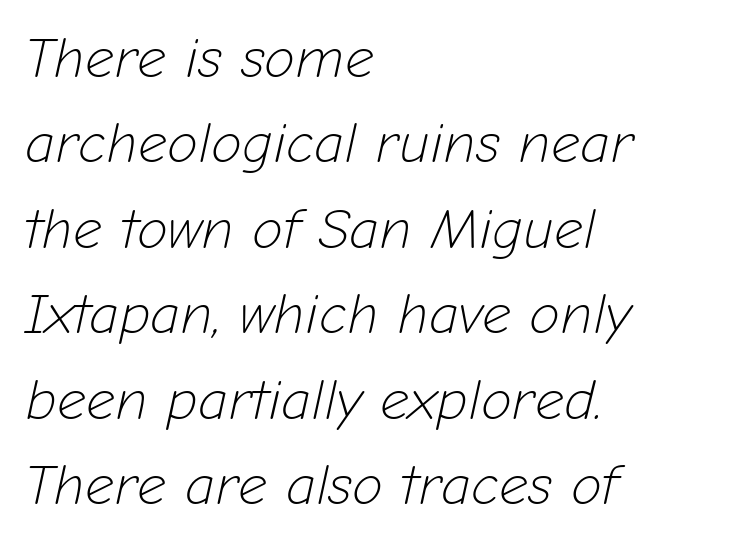
{"italic": "yes", "lean": "right", "slant_degrees": 12, "bold": "no", "weight": "light", "width": "normal", "stroke_contrast": "low", "x_height": "medium", "monospaced": "no", "underline": "no", "align": "left", "line_spacing": "normal", "line_spacing_ratio": 1.5, "letter_spacing": "normal", "letter_spacing_em": 0.0, "glyph_px": 57}
